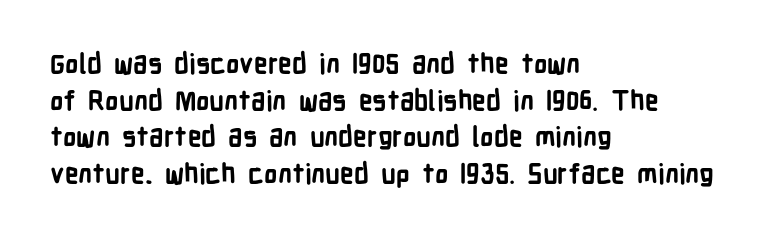
{"italic": "no", "bold": "yes", "underline": "no", "align": "left", "line_spacing": "normal", "line_spacing_ratio": 1.36, "letter_spacing": "normal", "letter_spacing_em": 0.0, "glyph_px": 27}
